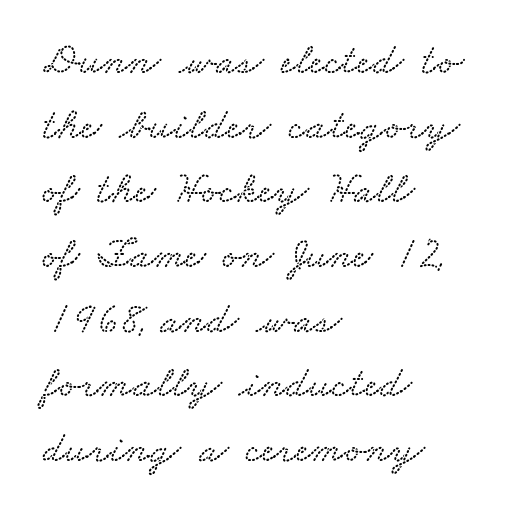
The image shows 44 px wide type; set left-aligned, normal line spacing (1.47x), normal letter spacing, not underlined; low stroke contrast and a small x-height.
